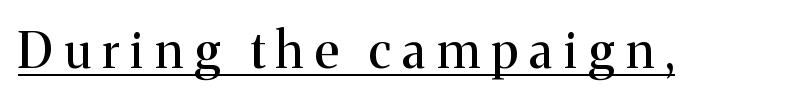
The image shows 50 px serif type, upright; set unusually wide letter spacing (+0.23 em), underlined; medium stroke contrast and a medium x-height.
